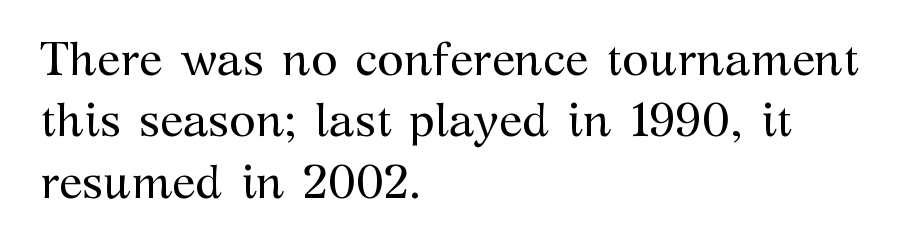
{"serif": "yes", "italic": "no", "bold": "no", "weight": "regular", "width": "normal", "stroke_contrast": "medium", "x_height": "medium", "monospaced": "no", "underline": "no", "align": "left", "line_spacing": "normal", "line_spacing_ratio": 1.28, "letter_spacing": "normal", "letter_spacing_em": 0.0, "glyph_px": 48}
